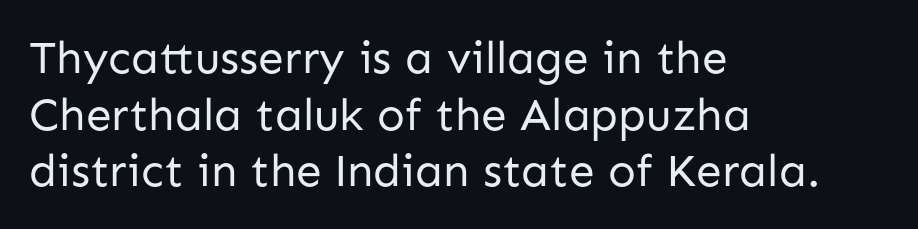
{"serif": "no", "italic": "no", "bold": "no", "weight": "regular", "width": "normal", "stroke_contrast": "low", "x_height": "medium", "monospaced": "no", "underline": "no", "align": "left", "line_spacing_ratio": 1.23, "letter_spacing": "normal", "letter_spacing_em": 0.0, "glyph_px": 46}
